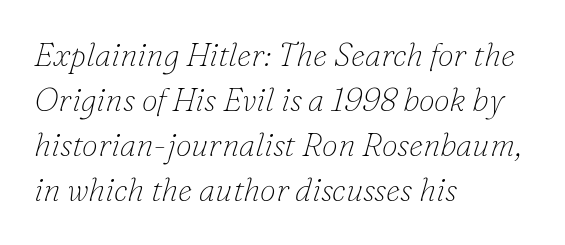
Q: Is the text bold? A: No.
Q: Is the text italic (slanted)? A: Yes, it leans right by about 16 degrees.
Q: Is the typeface a serif or a sans-serif typeface? A: Serif.
Q: Is the text underlined? A: No.
Q: How is the paragraph aligned? A: Left-aligned.
Q: Is the spacing between letters normal or unusually wide? A: Normal.
Q: Is the spacing between lines tight, normal or loose? A: Normal.
Q: Width (condensed, normal, or wide)? A: Normal.
Q: Stroke contrast? A: Low.
Q: x-height? A: Small.
Q: Monospaced? A: No.
